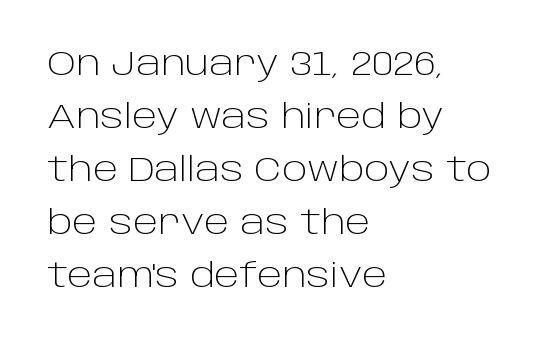
{"serif": "no", "italic": "no", "bold": "no", "weight": "light", "width": "normal", "stroke_contrast": "low", "x_height": "large", "monospaced": "no", "underline": "no", "align": "left", "line_spacing": "normal", "line_spacing_ratio": 1.56, "letter_spacing": "normal", "letter_spacing_em": 0.0, "glyph_px": 34}
